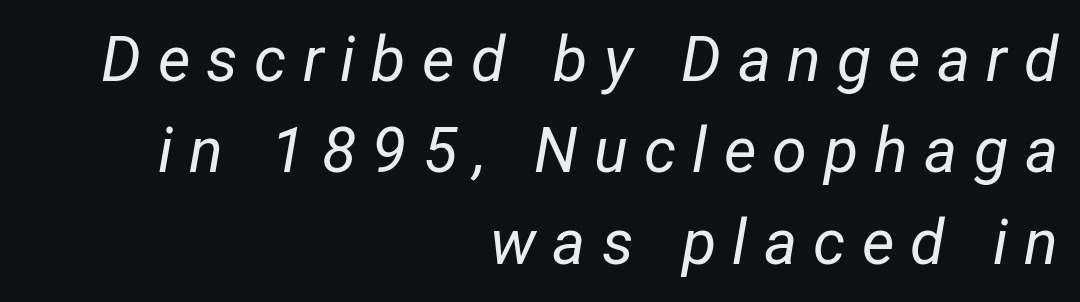
{"italic": "yes", "lean": "right", "slant_degrees": 12, "bold": "no", "weight": "regular", "width": "condensed", "stroke_contrast": "low", "x_height": "medium", "monospaced": "no", "underline": "no", "align": "right", "line_spacing": "normal", "line_spacing_ratio": 1.45, "letter_spacing": "wide", "letter_spacing_em": 0.26, "glyph_px": 63}
